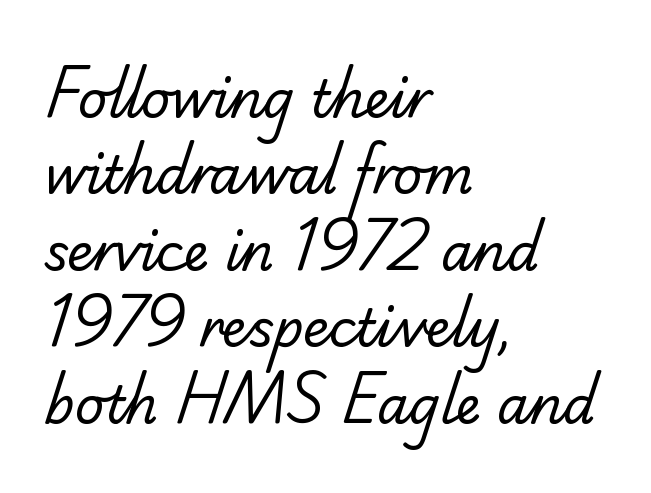
Q: Is the text bold? A: No.
Q: Is the typeface a serif or a sans-serif typeface? A: Serif.
Q: Is the text underlined? A: No.
Q: How is the paragraph aligned? A: Left-aligned.
Q: Is the spacing between letters normal or unusually wide? A: Normal.
Q: Is the spacing between lines tight, normal or loose? A: Normal.
Q: Width (condensed, normal, or wide)? A: Normal.
Q: Stroke contrast? A: Low.
Q: x-height? A: Small.
Q: Monospaced? A: No.
